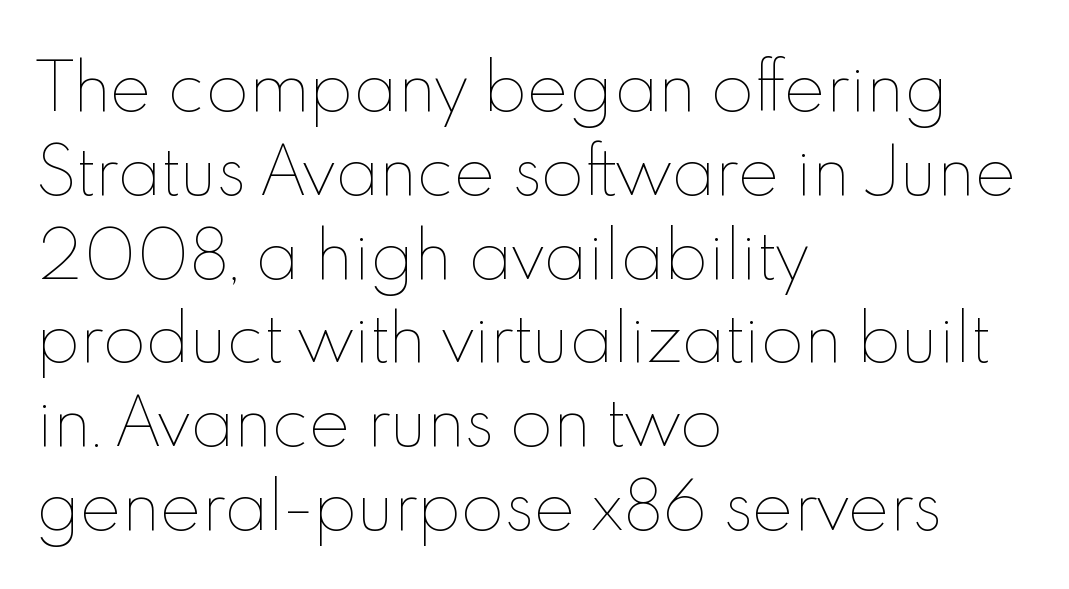
Q: Is the text bold? A: No.
Q: Is the text italic (slanted)? A: No, it is upright.
Q: Is the text underlined? A: No.
Q: How is the paragraph aligned? A: Left-aligned.
Q: Is the spacing between letters normal or unusually wide? A: Normal.
Q: Is the spacing between lines tight, normal or loose? A: Normal.
Q: Width (condensed, normal, or wide)? A: Normal.
Q: x-height? A: Small.
Q: Monospaced? A: No.
